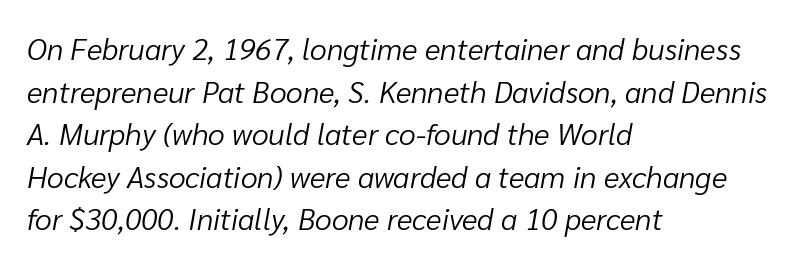
{"italic": "yes", "lean": "right", "slant_degrees": 10, "bold": "no", "weight": "light", "width": "normal", "stroke_contrast": "low", "x_height": "medium", "monospaced": "no", "underline": "no", "align": "left", "line_spacing": "normal", "line_spacing_ratio": 1.42, "letter_spacing": "normal", "letter_spacing_em": 0.0, "glyph_px": 30}
